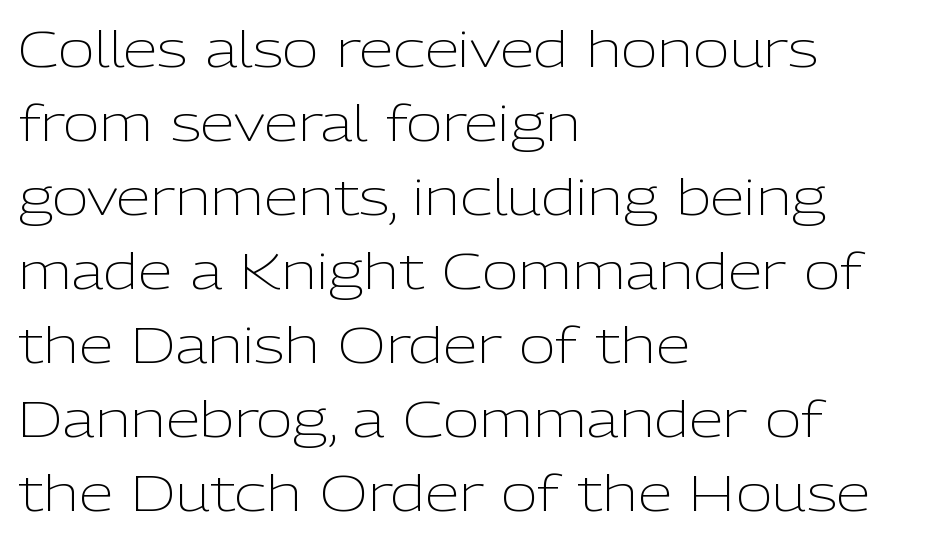
The image shows 50 px light sans-serif type, upright; set left-aligned, normal line spacing (1.48x), normal letter spacing, not underlined; low stroke contrast and a medium x-height.
